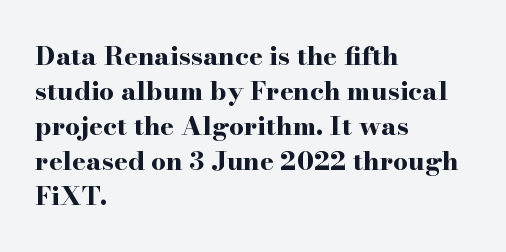
The image shows 26 px bold type, upright; set left-aligned, normal line spacing (1.35x), normal letter spacing, not underlined.
